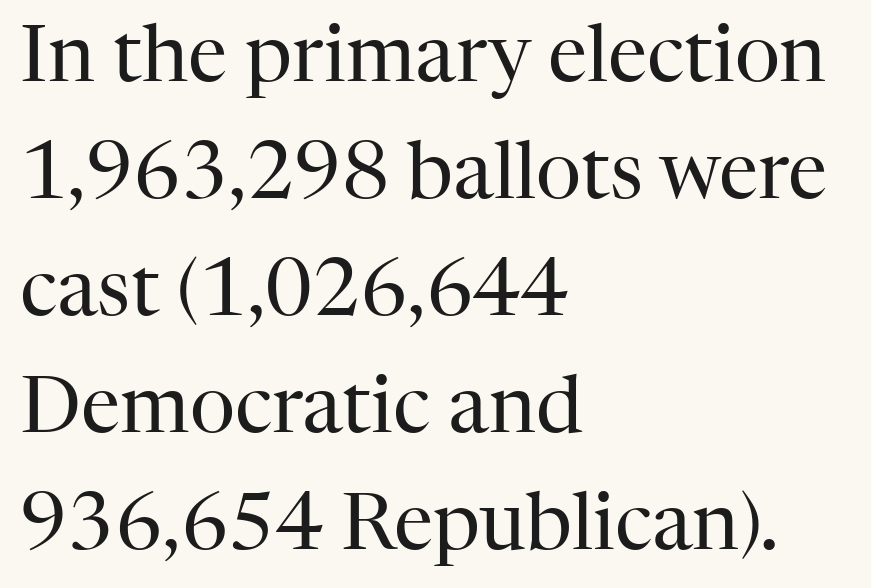
Stems and bowls with no extra thickness — not bold. Nobody touched the tracking dial on this one. Nope, not italic — everything's standing straight. Evenly set lines give the paragraph a standard silhouette. Alignment: flush left.
